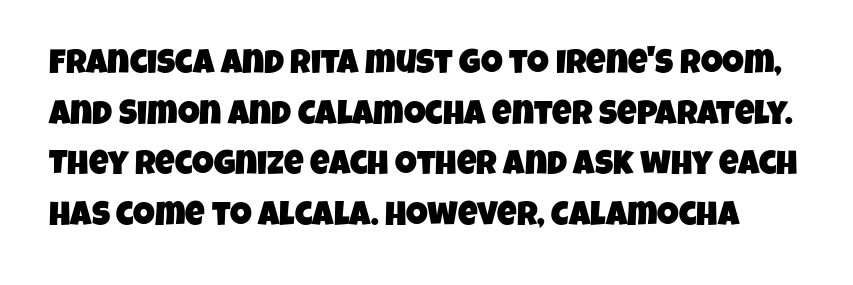
{"serif": "no", "width": "condensed", "stroke_contrast": "low", "x_height": "large", "monospaced": "no", "underline": "no", "line_spacing": "normal", "line_spacing_ratio": 1.49, "letter_spacing": "normal", "letter_spacing_em": 0.0, "glyph_px": 34}
